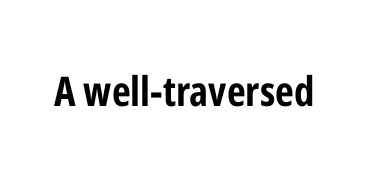
{"serif": "no", "italic": "no", "bold": "yes", "weight": "bold", "width": "condensed", "stroke_contrast": "low", "x_height": "medium", "monospaced": "no", "underline": "no", "letter_spacing": "normal", "letter_spacing_em": 0.0, "glyph_px": 41}
